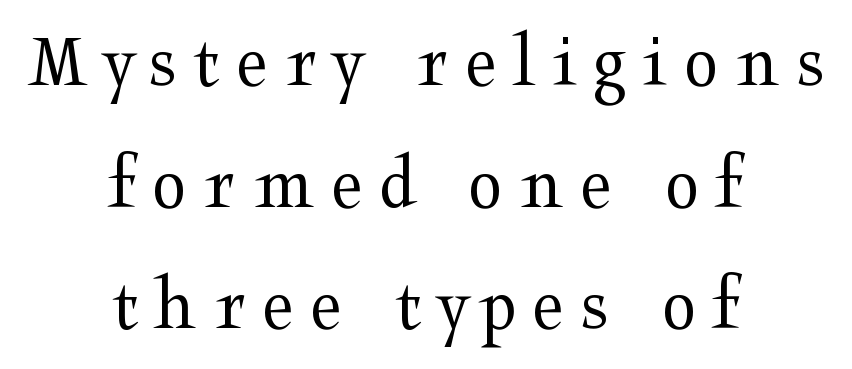
The image shows 78 px regular-weight, wide serif type, upright; set centered, normal line spacing (1.56x), unusually wide letter spacing (+0.22 em), not underlined; medium stroke contrast and a medium x-height.
